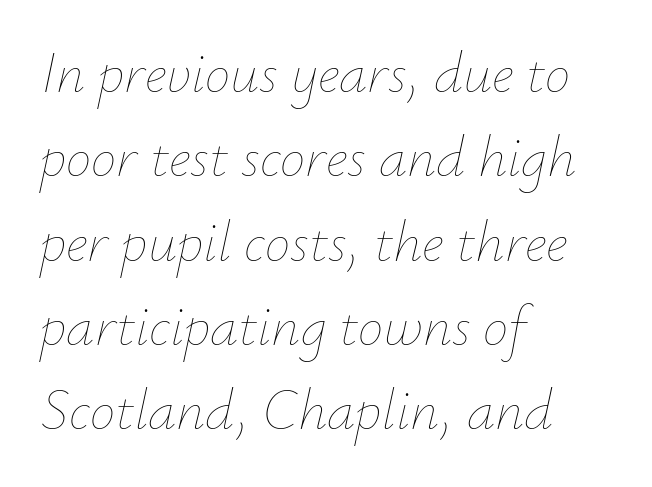
{"italic": "yes", "lean": "right", "slant_degrees": 12, "bold": "no", "weight": "thin", "width": "normal", "stroke_contrast": "low", "x_height": "small", "monospaced": "no", "underline": "no", "align": "left", "line_spacing": "normal", "line_spacing_ratio": 1.48, "letter_spacing": "normal", "letter_spacing_em": 0.0, "glyph_px": 57}
